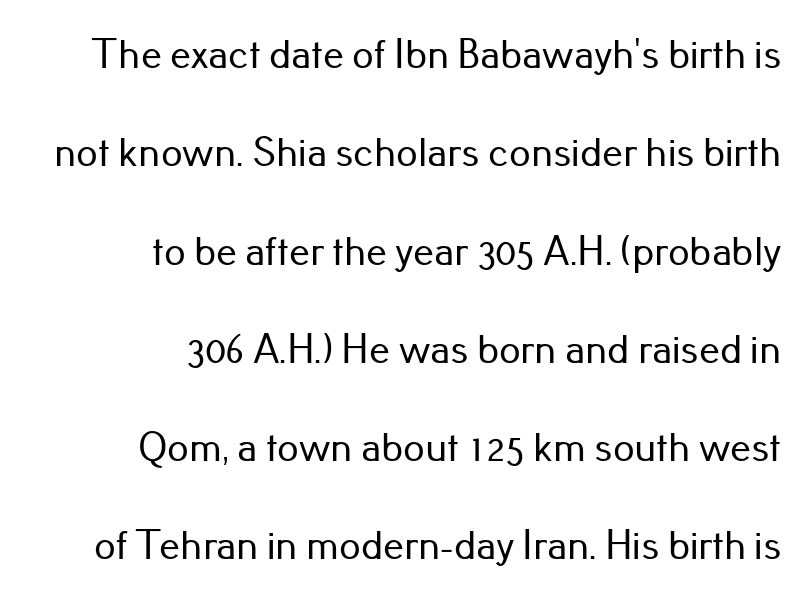
The image shows 42 px sans-serif type, upright; set right-aligned, loose line spacing (2.34x), normal letter spacing, not underlined; low stroke contrast and a small x-height.
